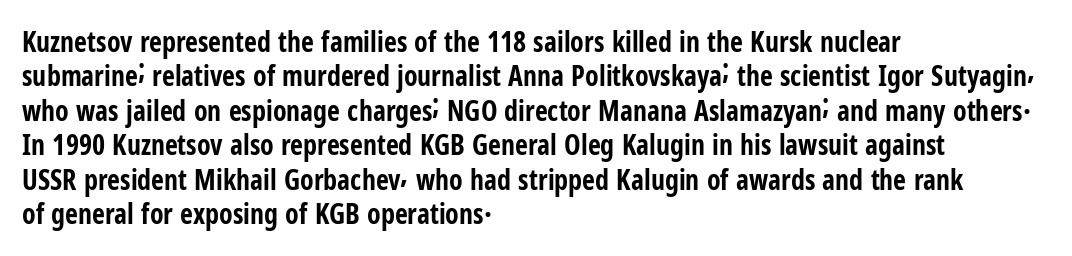
No extra tracking has been applied to these lines. This rendering features lettering with no underline. The typesetter chose a ragged-right arrangement here. Spacing verdict: proportional, widths tailored to each character.
